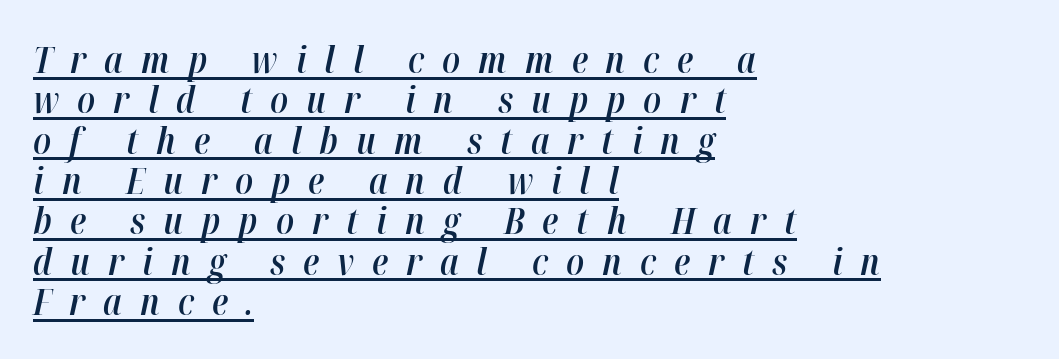
Every letter is mildly thick-stroked: semibold rather than bold. Decoration check: the copy is underlined. Looks like regular typesetting: each glyph gets only the width it needs. Is there much room between lines? No — they nearly touch.
